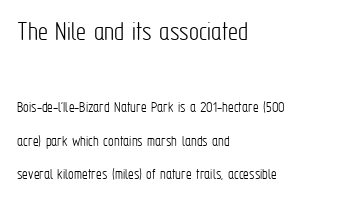
Does the type have serifs? No, each stem ends abruptly. Line spacing here is loose. The space directly below the letters is spotless. The rendering shrinks the type as you move from the upper chunk to the lower. The lettering holds an erect, upright posture throughout.
